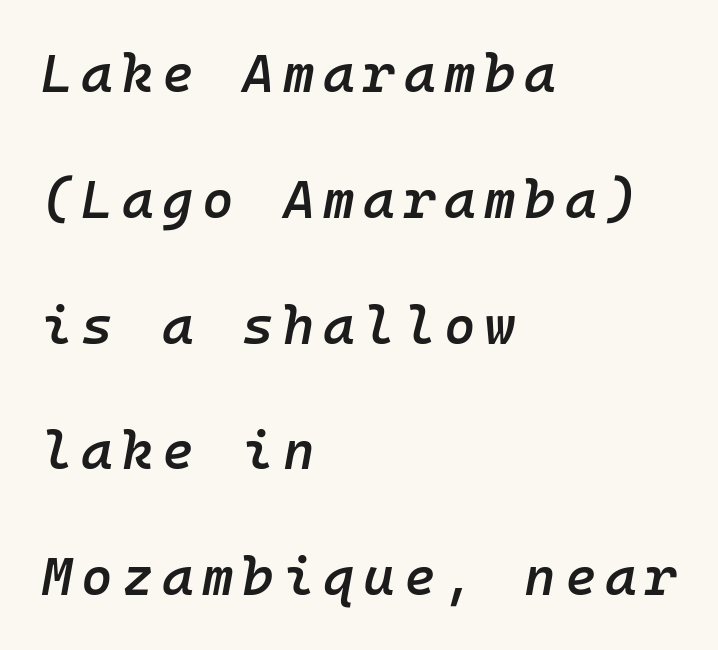
{"italic": "yes", "lean": "right", "slant_degrees": 10, "bold": "semi", "weight": "semibold", "width": "normal", "stroke_contrast": "low", "x_height": "medium", "monospaced": "yes", "underline": "no", "align": "left", "line_spacing": "loose", "line_spacing_ratio": 2.33, "glyph_px": 54}
